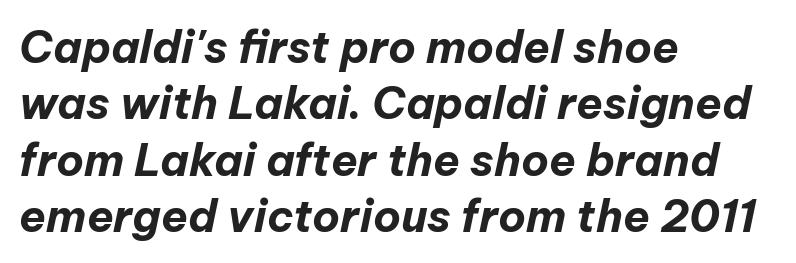
The image shows 44 px bold type, italic (leaning right); set left-aligned, normal line spacing (1.28x), normal letter spacing, not underlined; low stroke contrast and a medium x-height.
